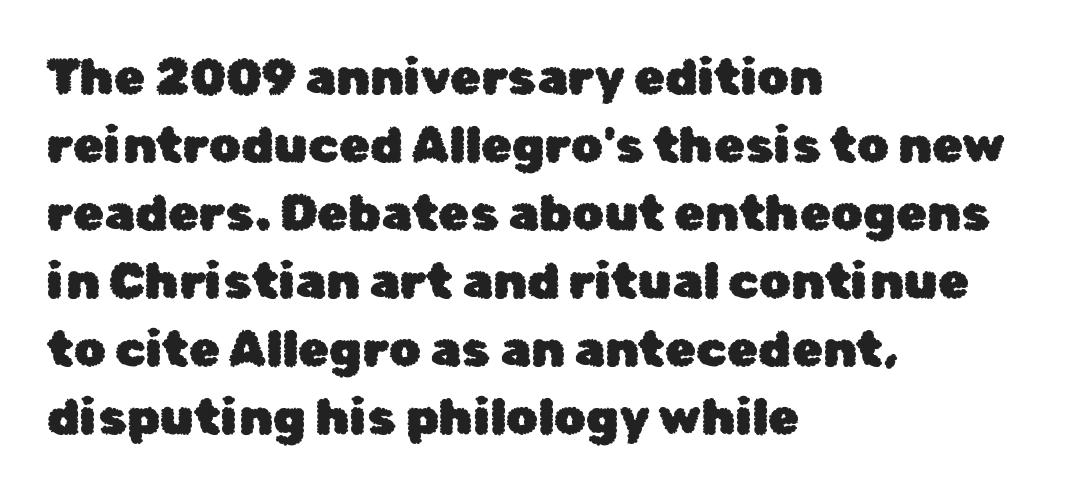
Q: Is the text italic (slanted)? A: No, it is upright.
Q: Is the typeface a serif or a sans-serif typeface? A: Sans-serif.
Q: Is the text underlined? A: No.
Q: How is the paragraph aligned? A: Left-aligned.
Q: Is the spacing between letters normal or unusually wide? A: Normal.
Q: Is the spacing between lines tight, normal or loose? A: Normal.
Q: Width (condensed, normal, or wide)? A: Normal.
Q: Stroke contrast? A: Low.
Q: x-height? A: Medium.
Q: Monospaced? A: No.
